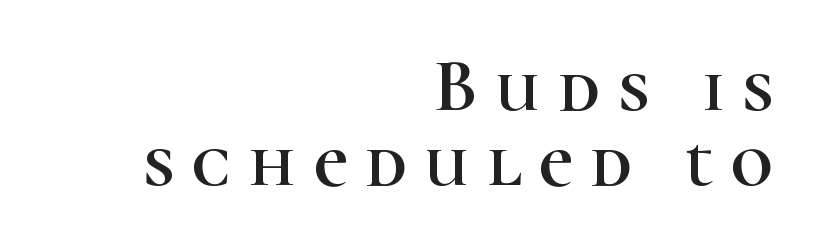
The image shows 74 px serif type, upright; set right-aligned, tight line spacing (1.01x), unusually wide letter spacing (+0.24 em), not underlined; high stroke contrast and a medium x-height.
